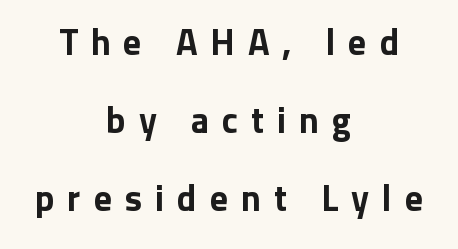
{"serif": "no", "italic": "no", "bold": "yes", "weight": "bold", "width": "normal", "stroke_contrast": "low", "x_height": "medium", "monospaced": "no", "underline": "no", "align": "center", "line_spacing": "loose", "line_spacing_ratio": 2.17, "letter_spacing": "wide", "letter_spacing_em": 0.36, "glyph_px": 36}
